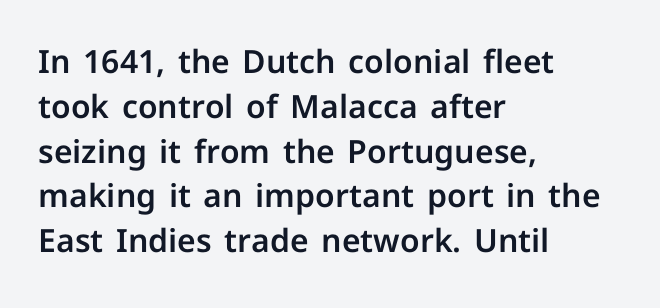
{"serif": "no", "italic": "no", "width": "normal", "stroke_contrast": "low", "x_height": "medium", "monospaced": "no", "underline": "no", "align": "left", "line_spacing": "normal", "line_spacing_ratio": 1.4, "letter_spacing": "normal", "letter_spacing_em": 0.0, "glyph_px": 32}
